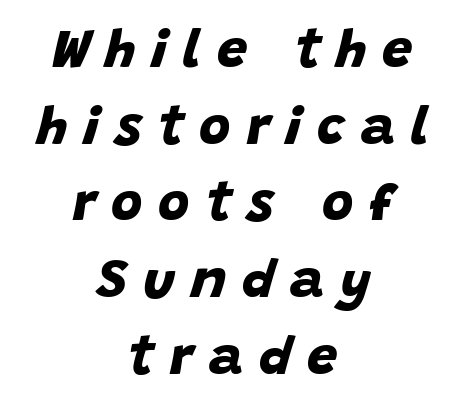
{"serif": "no", "bold": "yes", "weight": "bold", "width": "normal", "stroke_contrast": "low", "x_height": "large", "monospaced": "no", "underline": "no", "align": "center", "line_spacing": "normal", "line_spacing_ratio": 1.42, "letter_spacing": "wide", "letter_spacing_em": 0.29, "glyph_px": 54}
